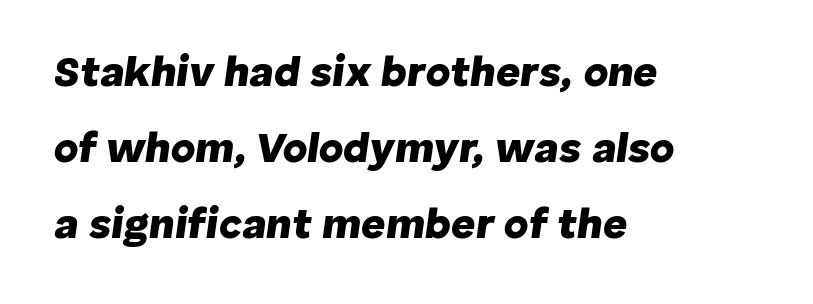
The image shows 42 px heavy type, italic (leaning right); set left-aligned, line spacing 1.81x, normal letter spacing, not underlined; low stroke contrast and a medium x-height.
